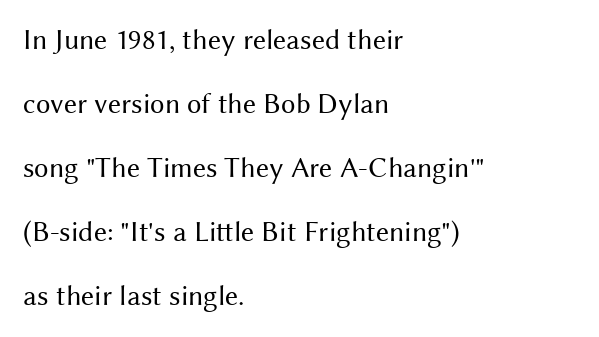
The image shows 29 px regular-weight sans-serif type, upright; set left-aligned, loose line spacing (2.21x), normal letter spacing, not underlined; medium stroke contrast and a medium x-height.
